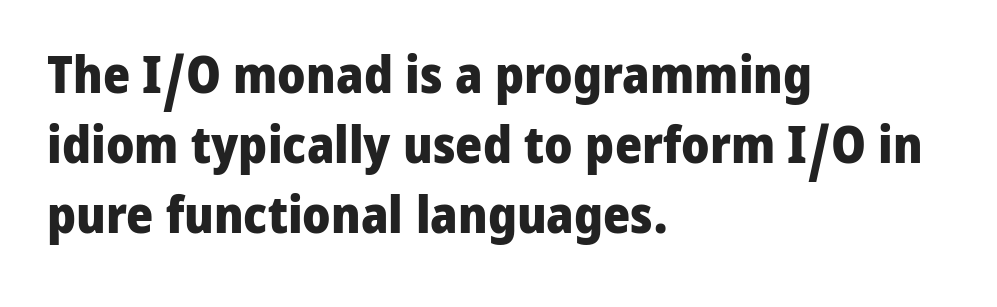
{"serif": "no", "italic": "no", "bold": "yes", "weight": "heavy", "width": "normal", "stroke_contrast": "low", "x_height": "medium", "monospaced": "no", "underline": "no", "align": "left", "line_spacing": "normal", "line_spacing_ratio": 1.35, "letter_spacing": "normal", "letter_spacing_em": 0.0, "glyph_px": 52}
